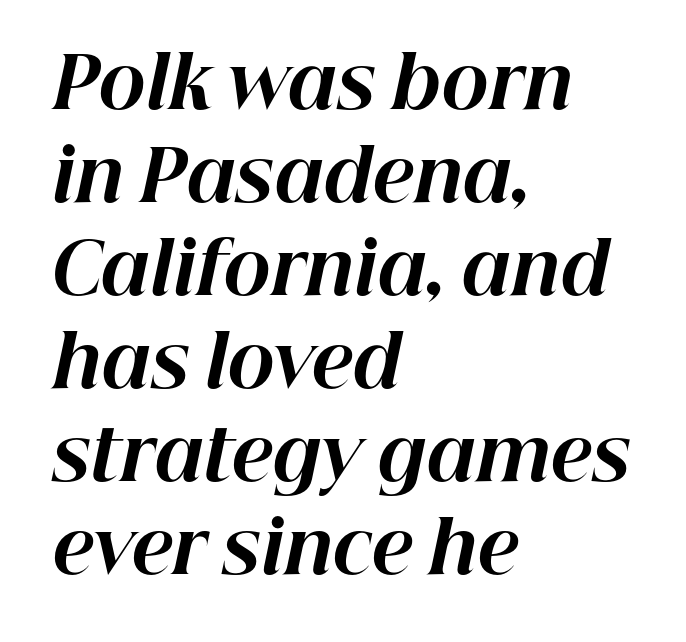
The image shows 71 px bold type, italic (leaning right); set left-aligned, normal line spacing (1.31x), normal letter spacing, not underlined; high stroke contrast and a medium x-height.
